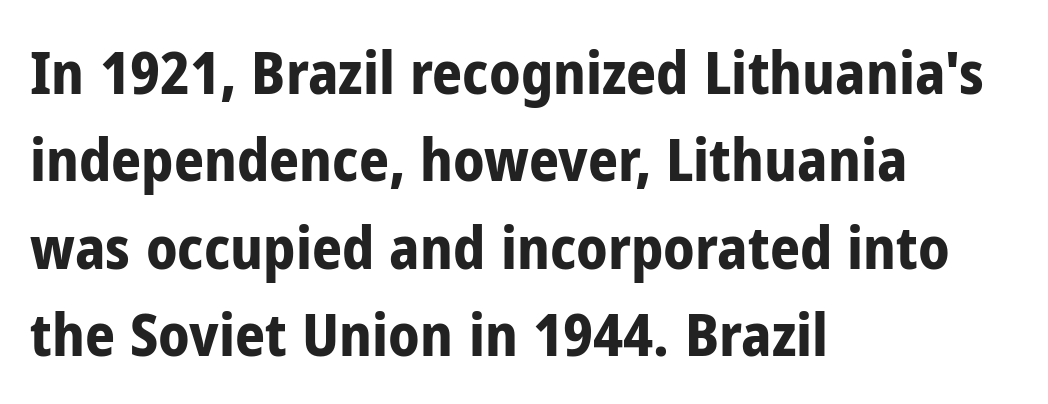
The image shows 59 px bold, condensed sans-serif type, upright; set left-aligned, normal line spacing (1.48x), normal letter spacing, not underlined; low stroke contrast and a medium x-height.
